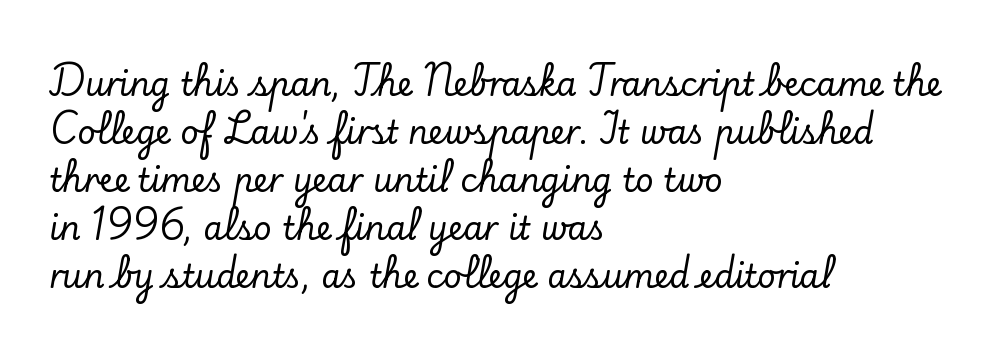
The paragraph has a hard left edge and a soft right edge. The rows are spaced the way most documents space them. Only glyphs here, with clear space below each row. The face used here is rendered with its standard letterfit.
